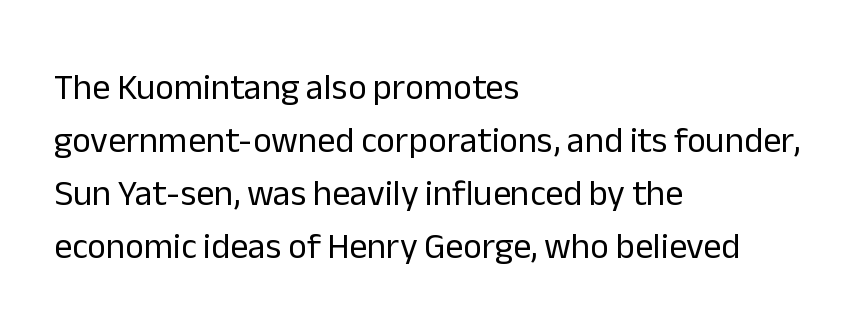
The image shows 36 px regular-weight sans-serif type, upright; set left-aligned, normal line spacing (1.47x), normal letter spacing, not underlined; low stroke contrast and a medium x-height.
